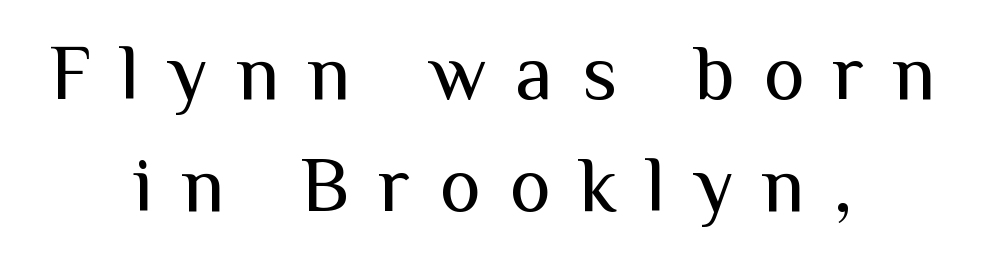
{"serif": "no", "italic": "no", "bold": "no", "weight": "regular", "width": "normal", "stroke_contrast": "medium", "x_height": "medium", "monospaced": "no", "underline": "no", "align": "center", "line_spacing": "normal", "line_spacing_ratio": 1.43, "letter_spacing": "wide", "letter_spacing_em": 0.37, "glyph_px": 78}
